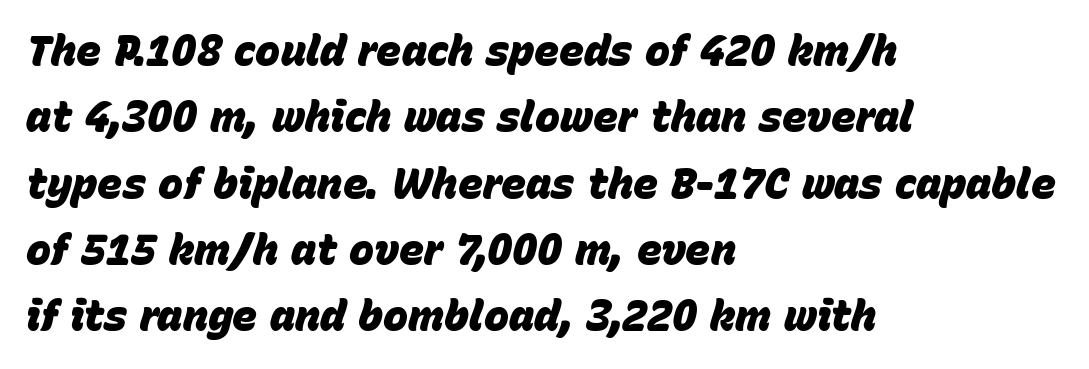
The leading is moderate, giving the passage an even texture. Horizontally, the lines are justified to the leading edge only. Unmarked baselines from the first word to the last. A full-strength bold gives these letters their thick strokes. Nothing unusual about the tracking: characters are spaced as the font intends.
